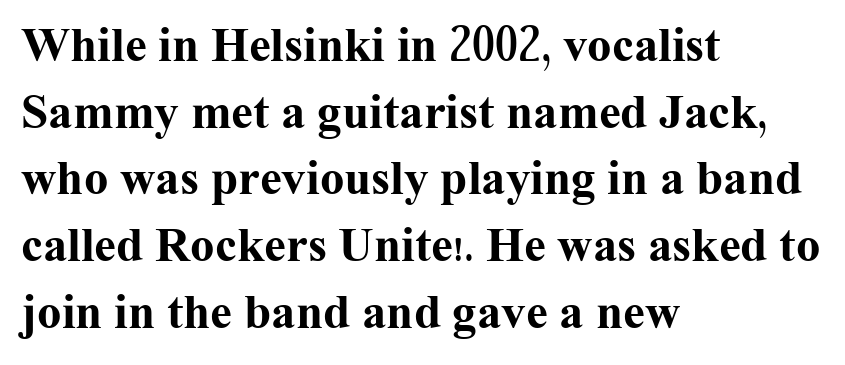
The image shows 49 px bold serif type, upright; set left-aligned, normal line spacing (1.36x), normal letter spacing, not underlined; medium stroke contrast and a medium x-height.
